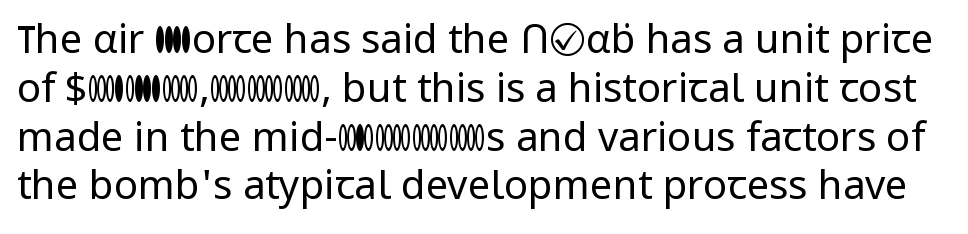
Q: Is the text bold? A: No.
Q: Is the text italic (slanted)? A: No, it is upright.
Q: Is the typeface a serif or a sans-serif typeface? A: Sans-serif.
Q: Is the text underlined? A: No.
Q: Is the spacing between letters normal or unusually wide? A: Normal.
Q: Width (condensed, normal, or wide)? A: Normal.
Q: Stroke contrast? A: Low.
Q: x-height? A: Medium.
Q: Monospaced? A: No.
